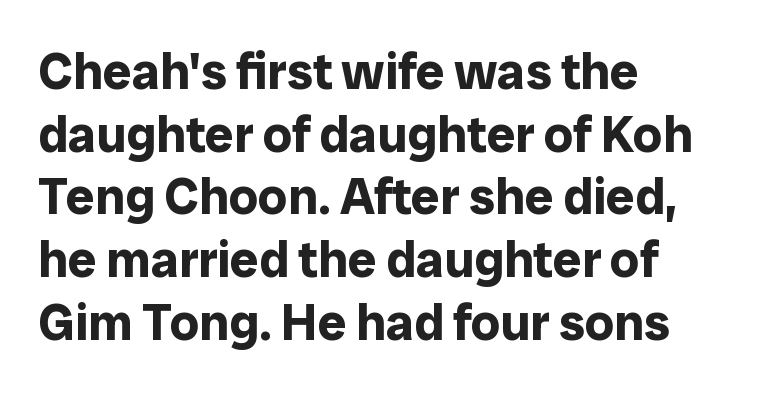
Q: Is the text bold? A: Yes.
Q: Is the text italic (slanted)? A: No, it is upright.
Q: Is the typeface a serif or a sans-serif typeface? A: Sans-serif.
Q: Is the text underlined? A: No.
Q: How is the paragraph aligned? A: Left-aligned.
Q: Is the spacing between letters normal or unusually wide? A: Normal.
Q: Width (condensed, normal, or wide)? A: Normal.
Q: Stroke contrast? A: Low.
Q: x-height? A: Medium.
Q: Monospaced? A: No.
